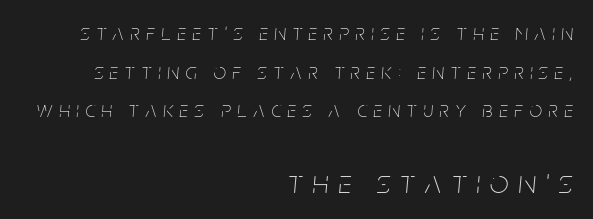
The tracking reads as deliberately expanded to a designer's eye. The strokes carry an ordinary text weight at most. The setting favours the right margin, as signatures and pull-quotes sometimes do. Beneath every word, the page is bare. A student would notice the bottom passage is typeset larger than what precedes it. You could not count columns in this text — the font is proportionally spaced.
